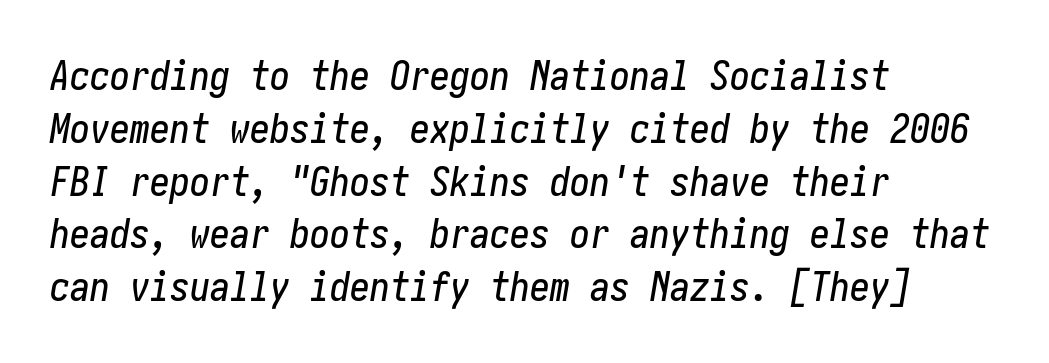
Q: Is the text italic (slanted)? A: Yes, it leans right by about 10 degrees.
Q: Is the text underlined? A: No.
Q: How is the paragraph aligned? A: Left-aligned.
Q: Is the spacing between letters normal or unusually wide? A: Normal.
Q: Is the spacing between lines tight, normal or loose? A: Normal.
Q: Width (condensed, normal, or wide)? A: Condensed.
Q: Stroke contrast? A: Low.
Q: x-height? A: Medium.
